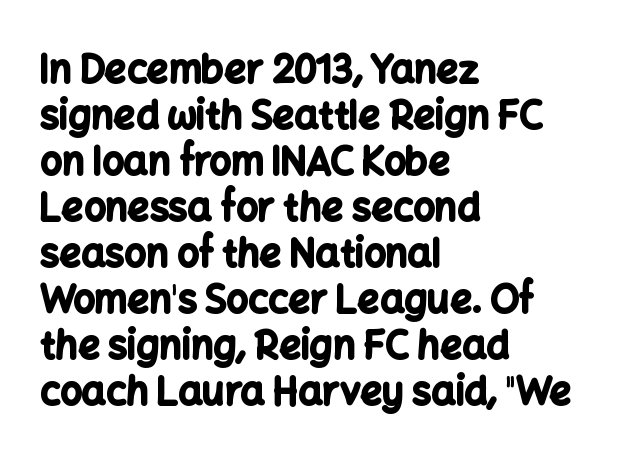
{"serif": "no", "italic": "no", "bold": "yes", "weight": "bold", "width": "normal", "stroke_contrast": "low", "x_height": "medium", "monospaced": "no", "underline": "no", "align": "left", "line_spacing_ratio": 1.21, "letter_spacing": "normal", "letter_spacing_em": 0.0, "glyph_px": 38}
